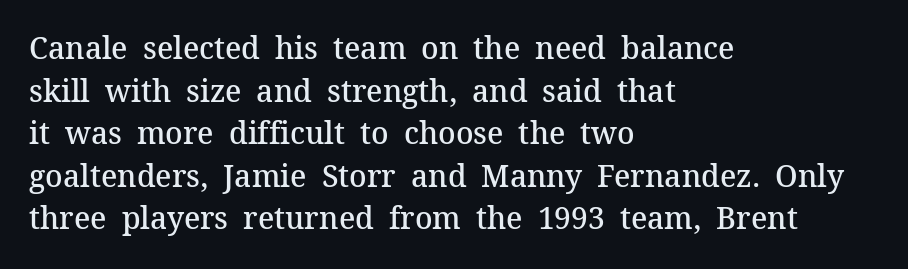
The lettering holds an erect, upright posture throughout. Only glyphs here, with clear space below each row. A student would call this left alignment; a typographer would say flush left, rag right. How would I describe the line gaps? Plain and ordinary. Think of a printed novel: that variable character pitch is what you see here. Observe the ordinary spacing: letters are neighbours, not strangers.
